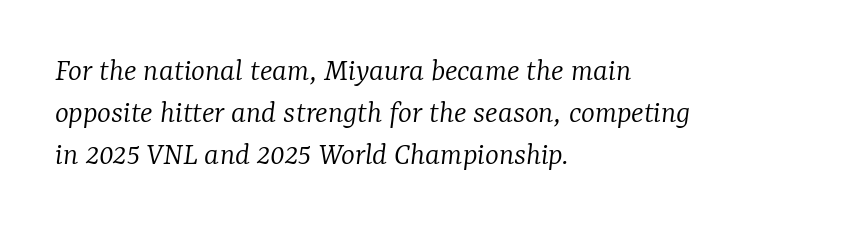
The characters are drawn with everyday or finer stroke widths. Compared with typical body copy, the letter spacing here is the same. One glance says typical: line gaps are just what's usual. Proportional: the letters do not fall into vertical columns. The setting favours the left margin, as ordinary paragraphs usually do. Plain, unruled lines of type.
